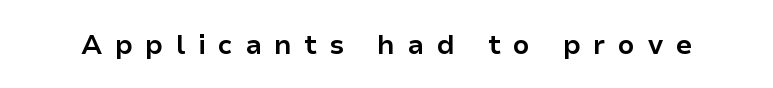
Do the letters lean? They stand straight. Thick stems and heavy bowls — unmistakably bold. The passage shown is not underscored anywhere. Loose tracking; the words dissolve into strings of separated letters.
